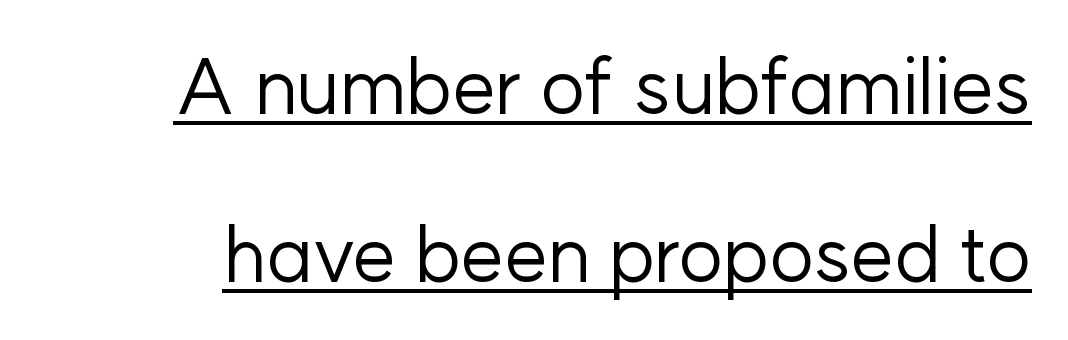
The image shows 77 px regular-weight sans-serif type, upright; set loose line spacing (2.18x), normal letter spacing, underlined; low stroke contrast and a medium x-height.
